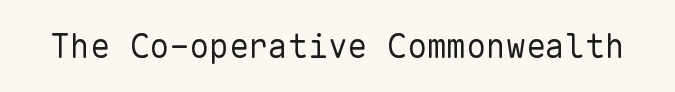
The image shows 33 px regular-weight sans-serif type, upright, monospaced; set normal letter spacing, not underlined; low stroke contrast and a medium x-height.
